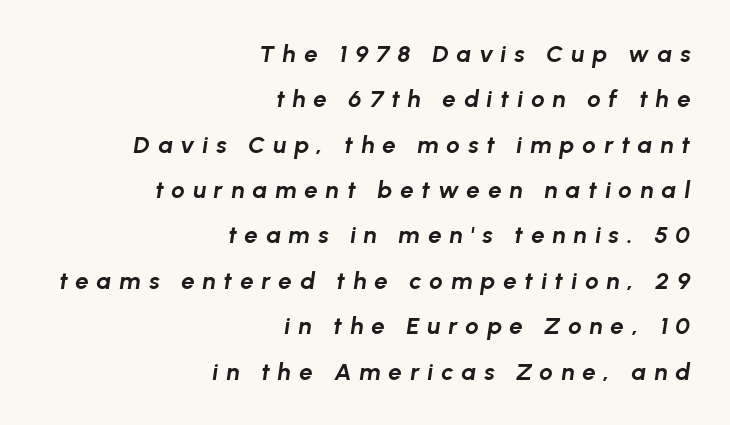
Anything drawn beneath the words? Only blank space. The lettering tilts uniformly, giving the passage an italic look. Here the glyphs are tracked loosely, breaking word shapes into spaced letters. The strokes are fattened all the way to bold.
